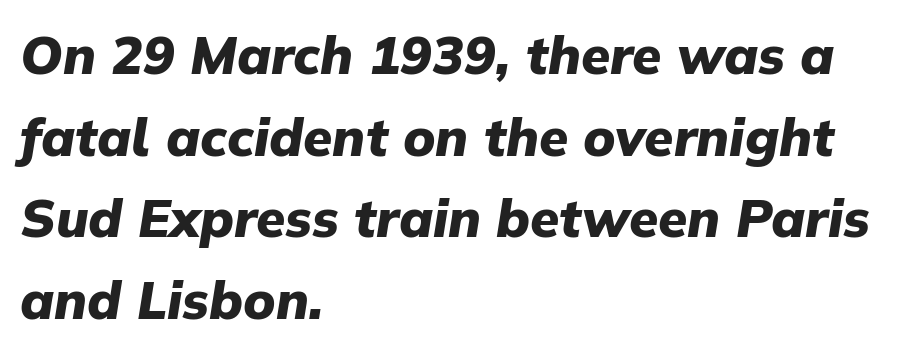
The image shows 53 px heavy type, italic (leaning right); set left-aligned, normal line spacing (1.54x), normal letter spacing, not underlined; low stroke contrast and a medium x-height.
